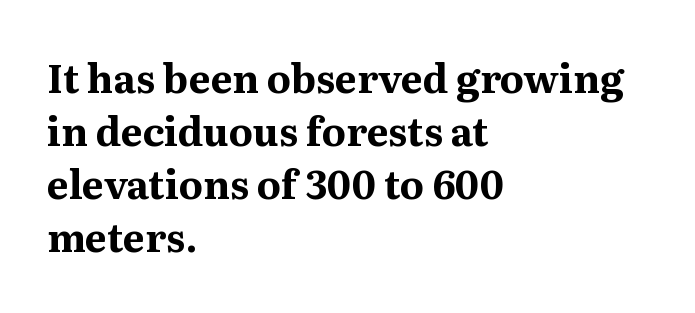
{"serif": "yes", "italic": "no", "bold": "yes", "weight": "bold", "width": "normal", "stroke_contrast": "medium", "x_height": "medium", "monospaced": "no", "underline": "no", "align": "left", "line_spacing": "normal", "line_spacing_ratio": 1.36, "letter_spacing": "normal", "letter_spacing_em": 0.0, "glyph_px": 39}
